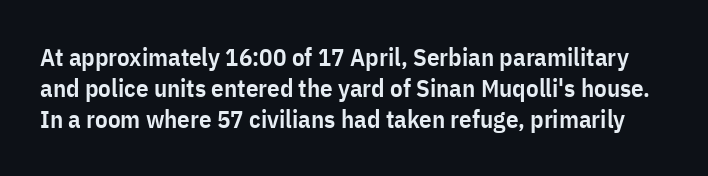
The image shows 25 px text type, upright; set normal line spacing (1.25x), normal letter spacing, not underlined.
